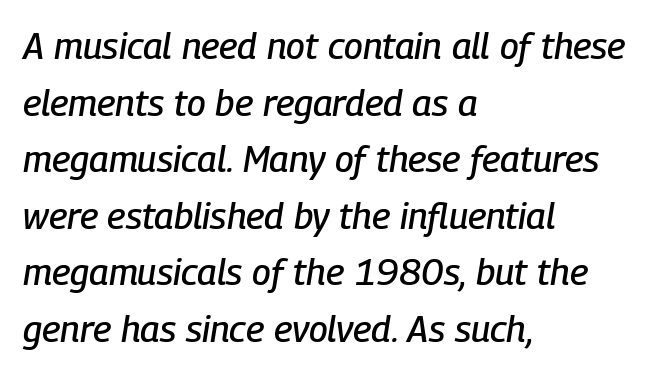
The image shows 37 px condensed type, italic (leaning right); set left-aligned, normal line spacing (1.53x), normal letter spacing, not underlined; low stroke contrast and a medium x-height.
